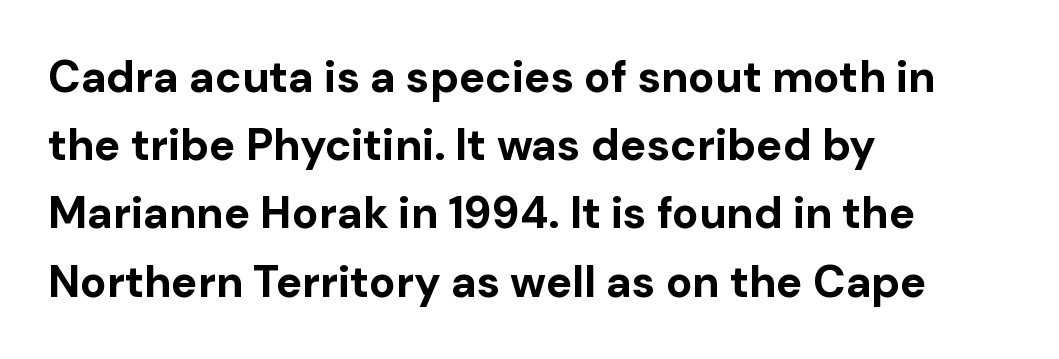
Students, observe: this is what conventionally led text looks like. Horizontal alignment here is leftward, the default for most running prose. The space beneath each line is pristine and unruled. Here the designer chose a conventional face with non-uniform glyph widths. When letters stand straight like this, we call the style roman or upright. You'd pick this weight for a headline — it's a proper bold.
